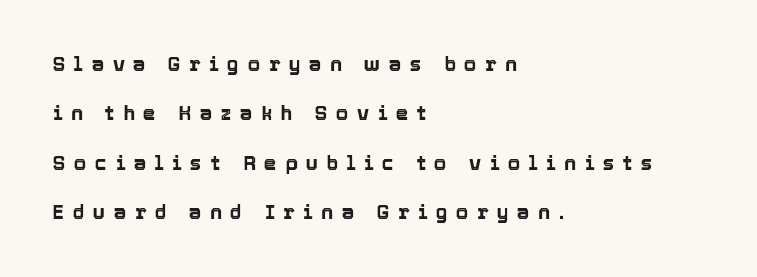
{"italic": "no", "underline": "no", "align": "left", "line_spacing": "loose", "line_spacing_ratio": 2.47, "letter_spacing": "wide", "letter_spacing_em": 0.42, "glyph_px": 20}
